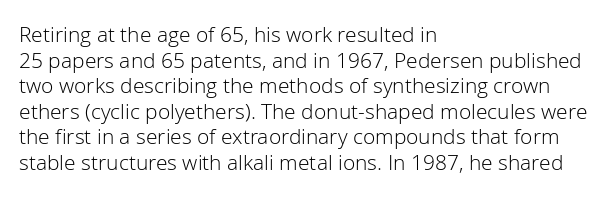
{"italic": "no", "bold": "no", "underline": "no", "align": "left", "line_spacing_ratio": 1.22, "letter_spacing": "normal", "letter_spacing_em": 0.0, "glyph_px": 21}
